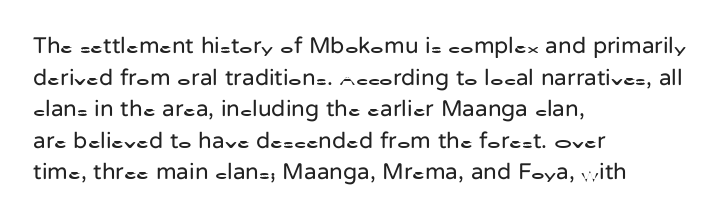
Q: Is the text bold? A: No.
Q: Is the text italic (slanted)? A: No, it is upright.
Q: Is the text underlined? A: No.
Q: How is the paragraph aligned? A: Left-aligned.
Q: Is the spacing between letters normal or unusually wide? A: Normal.
Q: Is the spacing between lines tight, normal or loose? A: Normal.
